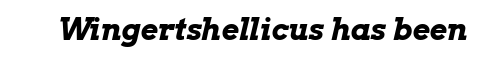
{"italic": "yes", "lean": "right", "slant_degrees": 13, "bold": "yes", "weight": "bold", "width": "wide", "stroke_contrast": "low", "x_height": "medium", "monospaced": "no", "underline": "no", "letter_spacing": "normal", "letter_spacing_em": 0.0, "glyph_px": 30}
